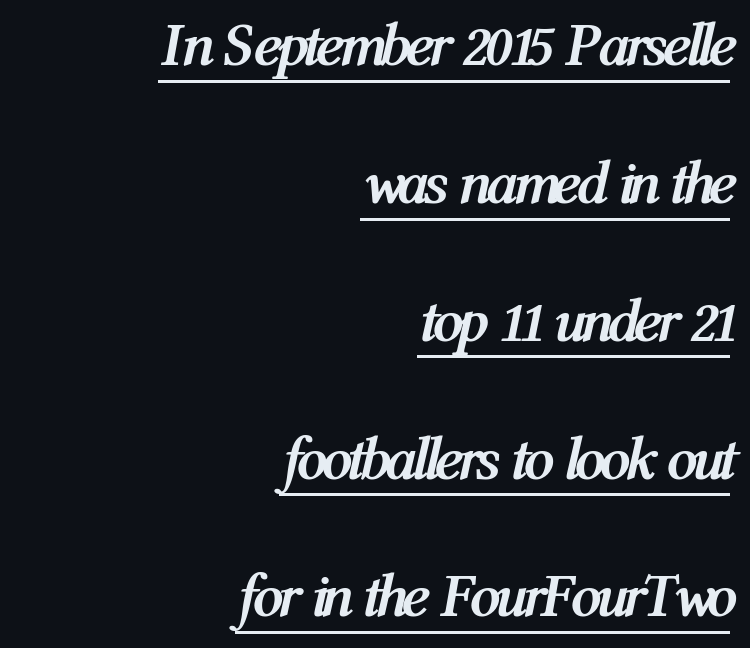
Q: Is the text bold? A: Yes.
Q: Is the text italic (slanted)? A: Yes, it leans right by about 12 degrees.
Q: Is the text underlined? A: Yes.
Q: How is the paragraph aligned? A: Right-aligned.
Q: Is the spacing between letters normal or unusually wide? A: Normal.
Q: Is the spacing between lines tight, normal or loose? A: Loose.
Q: Width (condensed, normal, or wide)? A: Condensed.
Q: Stroke contrast? A: Medium.
Q: x-height? A: Medium.
Q: Monospaced? A: No.
